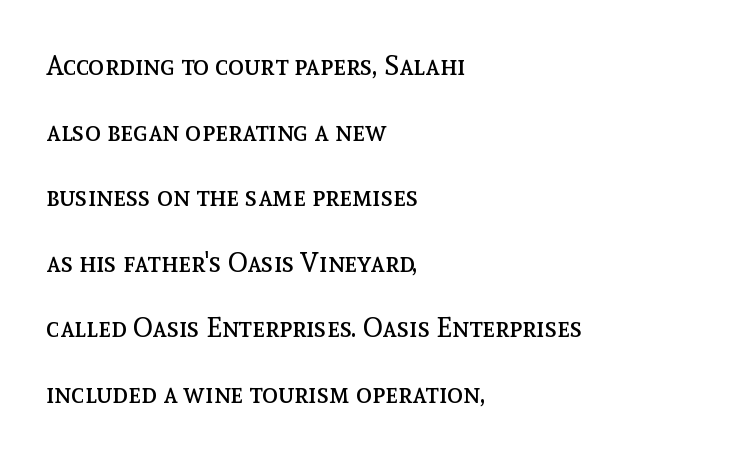
{"italic": "no", "bold": "no", "underline": "no", "align": "left", "line_spacing": "loose", "line_spacing_ratio": 2.43, "letter_spacing": "normal", "letter_spacing_em": 0.0, "glyph_px": 27}
